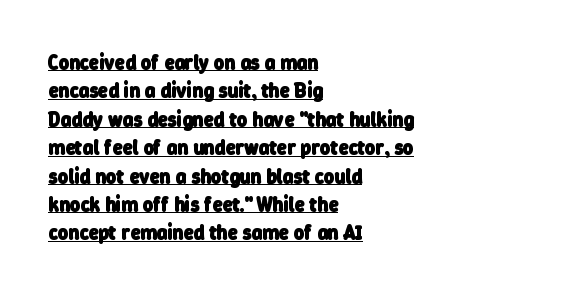
The image shows 20 px bold type; set left-aligned, normal line spacing (1.42x), normal letter spacing, underlined.
